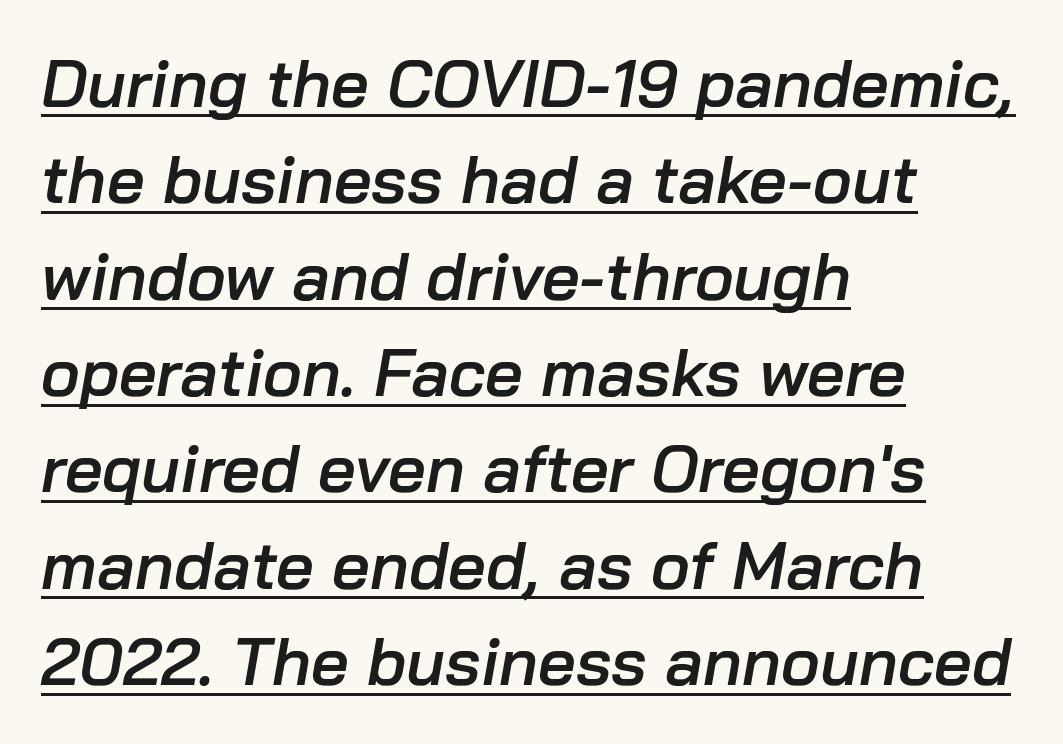
{"italic": "yes", "lean": "right", "slant_degrees": 10, "bold": "semi", "weight": "semibold", "width": "normal", "stroke_contrast": "low", "x_height": "medium", "monospaced": "no", "underline": "yes", "align": "left", "line_spacing": "normal", "line_spacing_ratio": 1.46, "letter_spacing": "normal", "letter_spacing_em": 0.0, "glyph_px": 66}
